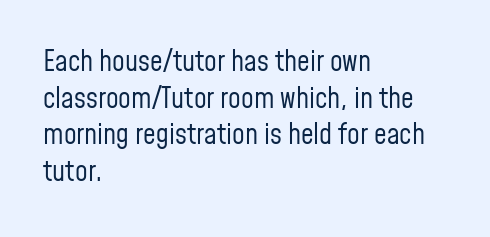
Q: Is the text bold? A: No.
Q: Is the text italic (slanted)? A: No, it is upright.
Q: Is the typeface a serif or a sans-serif typeface? A: Sans-serif.
Q: Is the text underlined? A: No.
Q: How is the paragraph aligned? A: Left-aligned.
Q: Is the spacing between letters normal or unusually wide? A: Normal.
Q: Is the spacing between lines tight, normal or loose? A: Normal.
Q: Width (condensed, normal, or wide)? A: Condensed.
Q: Stroke contrast? A: Low.
Q: x-height? A: Medium.
Q: Monospaced? A: No.
